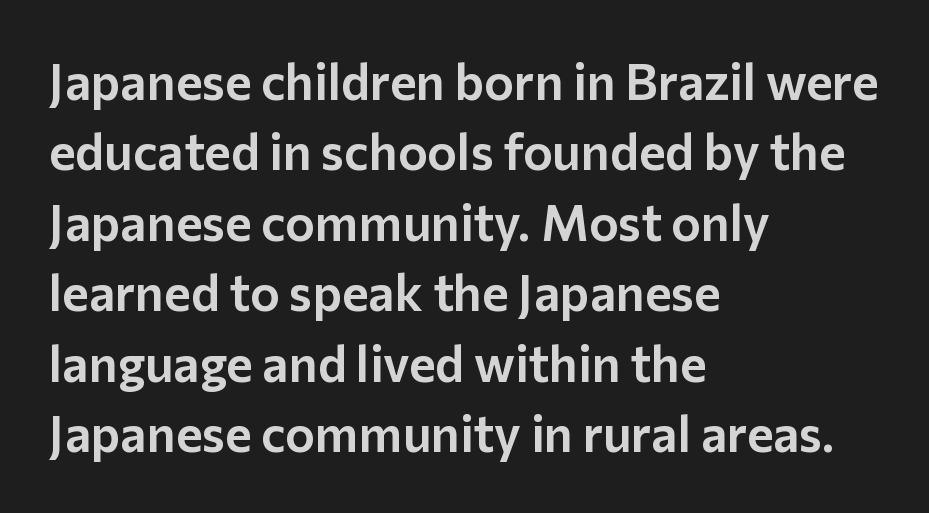
Q: Is the text italic (slanted)? A: No, it is upright.
Q: Is the typeface a serif or a sans-serif typeface? A: Sans-serif.
Q: Is the text underlined? A: No.
Q: How is the paragraph aligned? A: Left-aligned.
Q: Is the spacing between letters normal or unusually wide? A: Normal.
Q: Is the spacing between lines tight, normal or loose? A: Normal.
Q: Width (condensed, normal, or wide)? A: Normal.
Q: Stroke contrast? A: Low.
Q: x-height? A: Medium.
Q: Monospaced? A: No.
